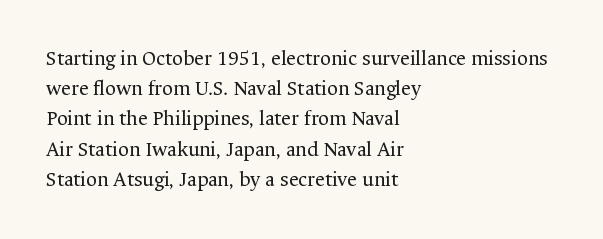
Q: Is the text bold? A: No.
Q: Is the text italic (slanted)? A: No, it is upright.
Q: Is the text underlined? A: No.
Q: How is the paragraph aligned? A: Left-aligned.
Q: Is the spacing between letters normal or unusually wide? A: Normal.
Q: Is the spacing between lines tight, normal or loose? A: Normal.
